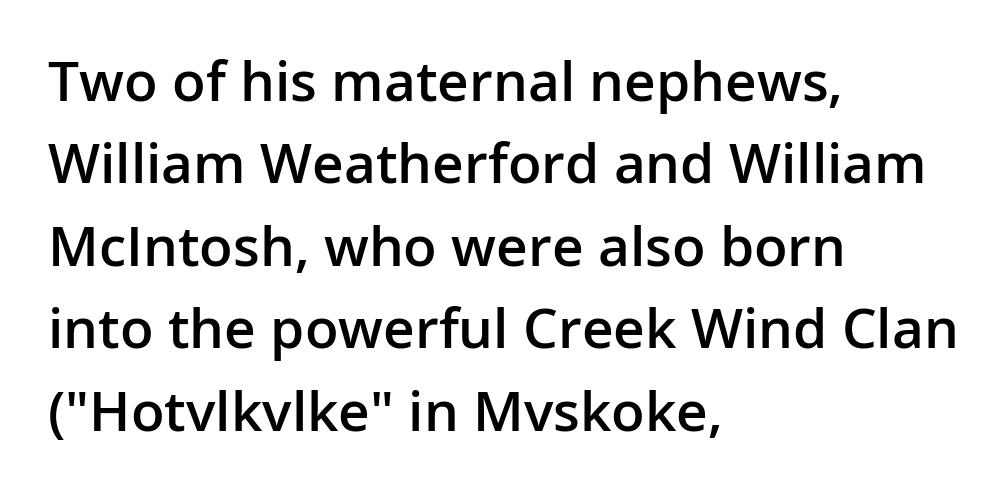
Compared with an ordinary text face, these strokes are moderately heavier — a semibold. Think of a printed novel: that variable character pitch is what you see here. The rendering anchors every line to the left-hand side. This is sans-serif lettering, the kind often seen on screens and signage. Ascenders rise straight up at ninety degrees.
